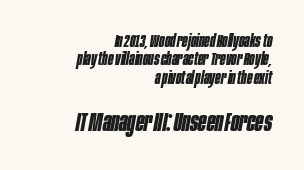
The image shows 27 px bold type, italic (leaning right); set right-aligned, tight line spacing (1.02x), normal letter spacing, not underlined; the second (bottom) block is 1.5x larger.
